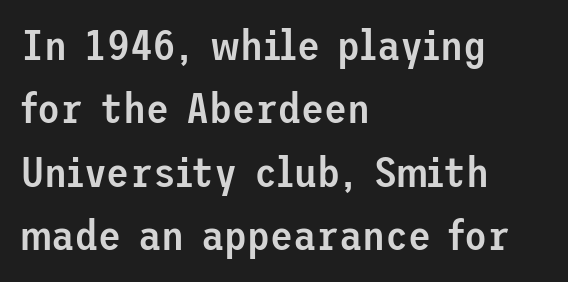
Typographic density is moderately raised because the face is semibold. Leading: standard. When letters stand straight like this, we call the style roman or upright. A bare baseline throughout the passage.
